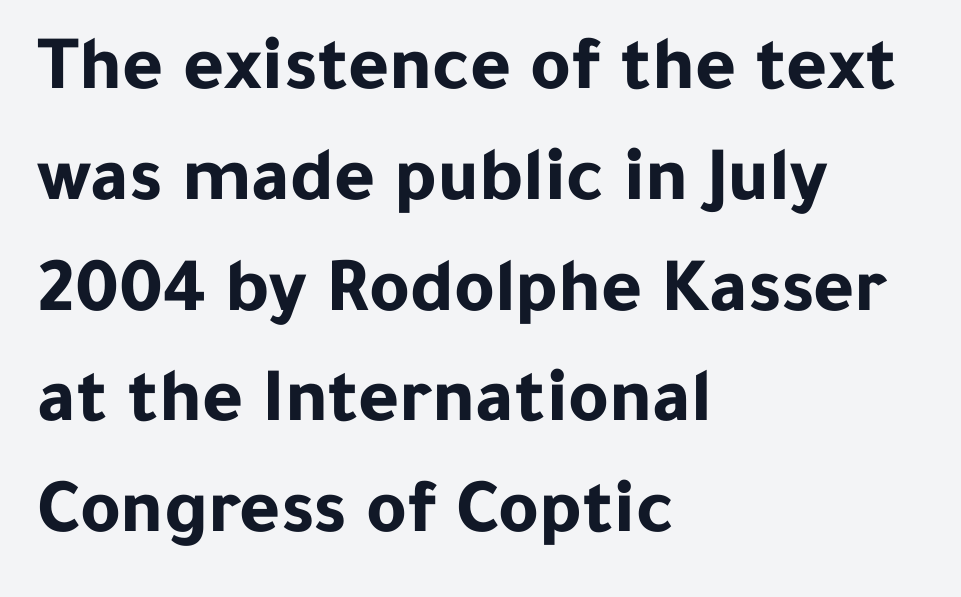
{"serif": "no", "italic": "no", "bold": "yes", "weight": "bold", "width": "normal", "stroke_contrast": "low", "x_height": "medium", "monospaced": "no", "underline": "no", "align": "left", "line_spacing": "normal", "line_spacing_ratio": 1.42, "letter_spacing": "normal", "letter_spacing_em": 0.0, "glyph_px": 78}
